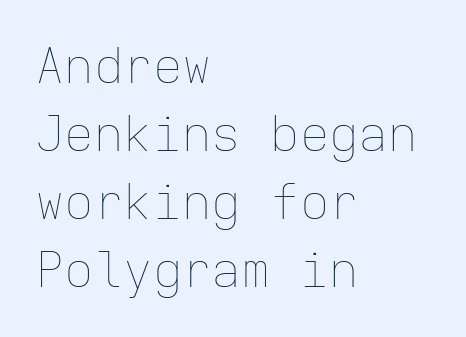
The image shows 49 px thin type, upright, monospaced; set left-aligned, normal line spacing (1.39x), normal letter spacing, not underlined; low stroke contrast and a medium x-height.
